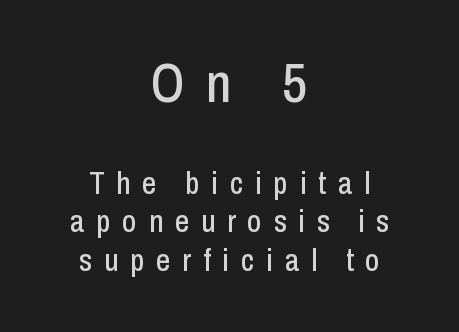
{"serif": "no", "italic": "no", "width": "condensed", "stroke_contrast": "low", "x_height": "medium", "monospaced": "no", "underline": "no", "align": "center", "line_spacing": "normal", "line_spacing_ratio": 1.25, "letter_spacing": "wide", "letter_spacing_em": 0.39, "larger_block": "first", "size_ratio": 1.77, "glyph_px": 55}
